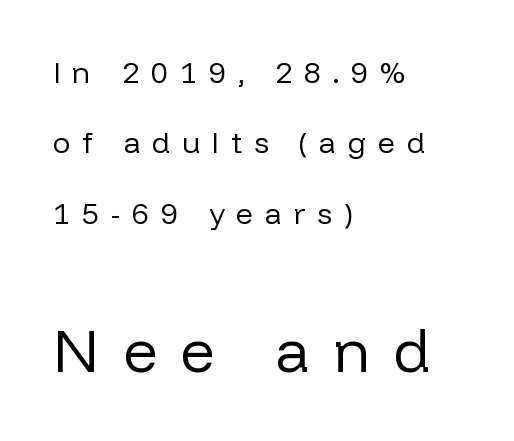
Q: Is the text bold? A: No.
Q: Is the text italic (slanted)? A: No, it is upright.
Q: Is the typeface a serif or a sans-serif typeface? A: Sans-serif.
Q: Is the text underlined? A: No.
Q: How is the paragraph aligned? A: Left-aligned.
Q: Is the spacing between letters normal or unusually wide? A: Unusually wide.
Q: Is the spacing between lines tight, normal or loose? A: Loose.
Q: Which block of text is set in a larger size, the first (top) or the second (bottom)? A: The second (bottom) one.
Q: Width (condensed, normal, or wide)? A: Normal.
Q: Stroke contrast? A: Low.
Q: x-height? A: Medium.
Q: Monospaced? A: No.
